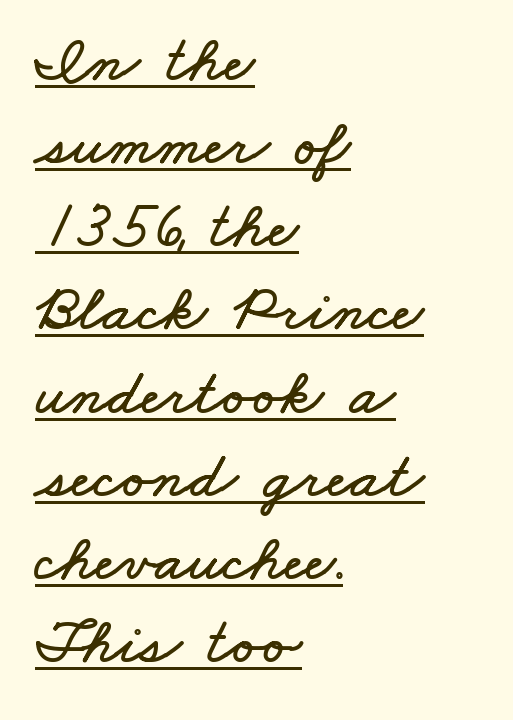
{"width": "wide", "stroke_contrast": "low", "x_height": "small", "monospaced": "no", "underline": "yes", "align": "left", "line_spacing": "normal", "line_spacing_ratio": 1.26, "letter_spacing": "normal", "letter_spacing_em": 0.0, "glyph_px": 66}
